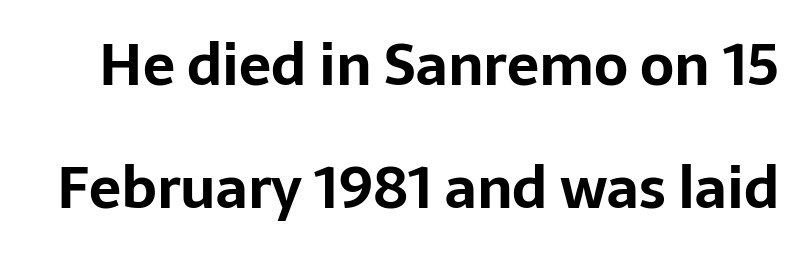
{"serif": "no", "italic": "no", "bold": "yes", "weight": "bold", "width": "normal", "stroke_contrast": "low", "x_height": "medium", "monospaced": "no", "underline": "no", "line_spacing": "loose", "line_spacing_ratio": 2.16, "letter_spacing": "normal", "letter_spacing_em": 0.0, "glyph_px": 57}
